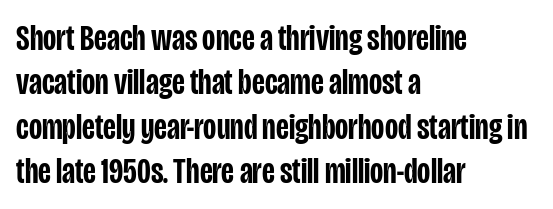
Q: Is the text bold? A: Semi-bold.
Q: Is the text italic (slanted)? A: No, it is upright.
Q: Is the typeface a serif or a sans-serif typeface? A: Sans-serif.
Q: Is the text underlined? A: No.
Q: How is the paragraph aligned? A: Left-aligned.
Q: Is the spacing between letters normal or unusually wide? A: Normal.
Q: Width (condensed, normal, or wide)? A: Condensed.
Q: Stroke contrast? A: Low.
Q: x-height? A: Large.
Q: Monospaced? A: No.
